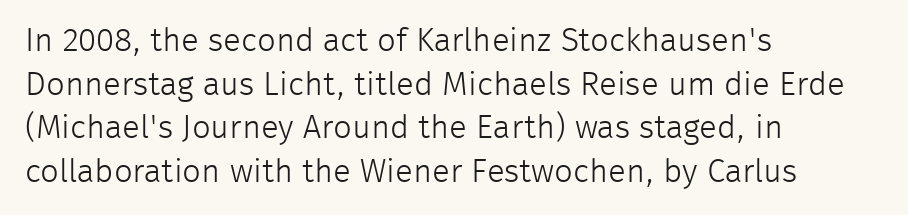
Q: Is the text bold? A: No.
Q: Is the text italic (slanted)? A: No, it is upright.
Q: Is the typeface a serif or a sans-serif typeface? A: Sans-serif.
Q: Is the text underlined? A: No.
Q: How is the paragraph aligned? A: Left-aligned.
Q: Is the spacing between letters normal or unusually wide? A: Normal.
Q: Is the spacing between lines tight, normal or loose? A: Normal.
Q: Width (condensed, normal, or wide)? A: Normal.
Q: Stroke contrast? A: Low.
Q: x-height? A: Medium.
Q: Monospaced? A: No.
